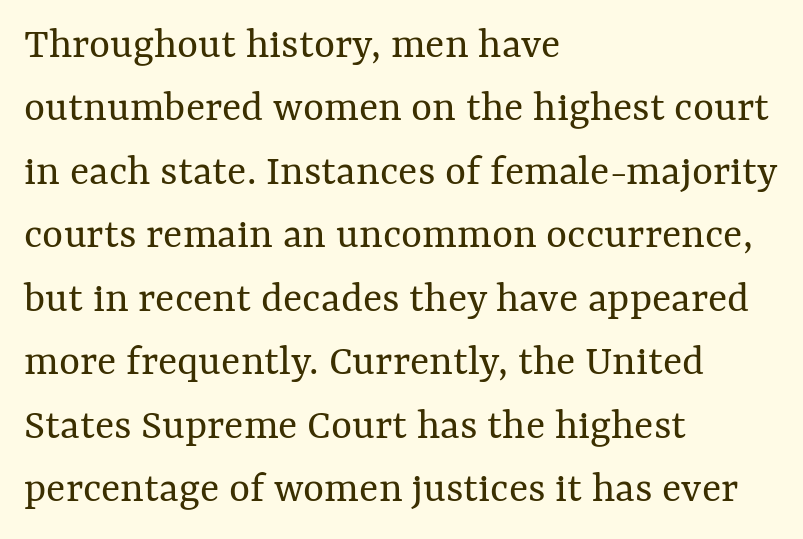
{"italic": "no", "bold": "no", "weight": "regular", "width": "normal", "stroke_contrast": "medium", "x_height": "medium", "monospaced": "no", "underline": "no", "align": "left", "line_spacing": "normal", "line_spacing_ratio": 1.41, "letter_spacing": "normal", "letter_spacing_em": 0.0, "glyph_px": 45}
